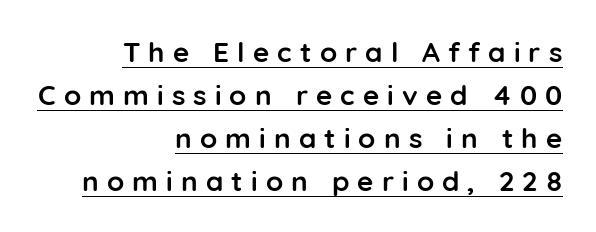
{"serif": "no", "italic": "no", "bold": "yes", "weight": "semibold", "width": "normal", "stroke_contrast": "low", "x_height": "medium", "monospaced": "no", "underline": "yes", "align": "right", "line_spacing": "normal", "line_spacing_ratio": 1.53, "letter_spacing": "wide", "letter_spacing_em": 0.29, "glyph_px": 28}
